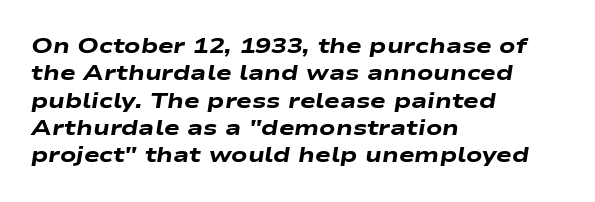
This is heavy type, rendered in bold. Inter-character spacing is left at the font's built-in metrics. Whoever set this chose a conventional vertical rhythm. There's an unmistakable incline to the writing here.
